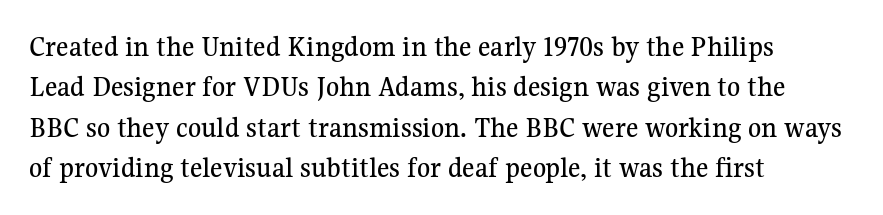
Q: Is the text italic (slanted)? A: No, it is upright.
Q: Is the typeface a serif or a sans-serif typeface? A: Serif.
Q: Is the text underlined? A: No.
Q: How is the paragraph aligned? A: Left-aligned.
Q: Is the spacing between letters normal or unusually wide? A: Normal.
Q: Is the spacing between lines tight, normal or loose? A: Normal.
Q: Width (condensed, normal, or wide)? A: Normal.
Q: Stroke contrast? A: Medium.
Q: x-height? A: Medium.
Q: Monospaced? A: No.
